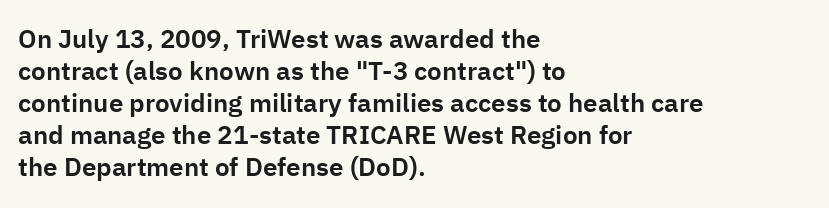
Standard letterfit; no display-style spreading of the glyphs. The string is rendered with underlining switched off. Compared with a centered layout, this one pins lines to the left instead. Vertical strokes here are truly vertical.
